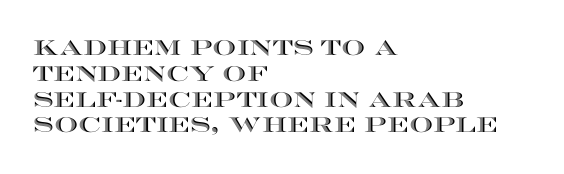
Q: Is the text italic (slanted)? A: No, it is upright.
Q: Is the text underlined? A: No.
Q: How is the paragraph aligned? A: Left-aligned.
Q: Is the spacing between letters normal or unusually wide? A: Normal.
